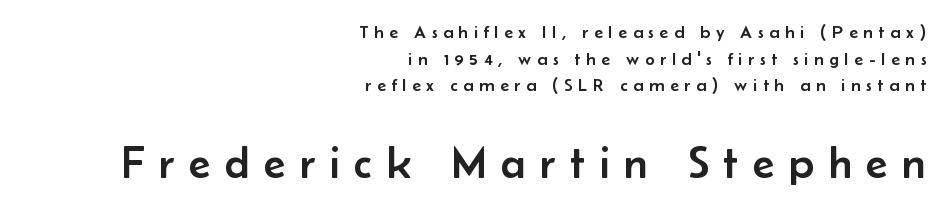
Q: Is the text italic (slanted)? A: No, it is upright.
Q: Is the typeface a serif or a sans-serif typeface? A: Sans-serif.
Q: Is the text underlined? A: No.
Q: How is the paragraph aligned? A: Right-aligned.
Q: Is the spacing between letters normal or unusually wide? A: Unusually wide.
Q: Is the spacing between lines tight, normal or loose? A: Normal.
Q: Which block of text is set in a larger size, the first (top) or the second (bottom)? A: The second (bottom) one.
Q: Width (condensed, normal, or wide)? A: Normal.
Q: Stroke contrast? A: Low.
Q: x-height? A: Small.
Q: Monospaced? A: No.
